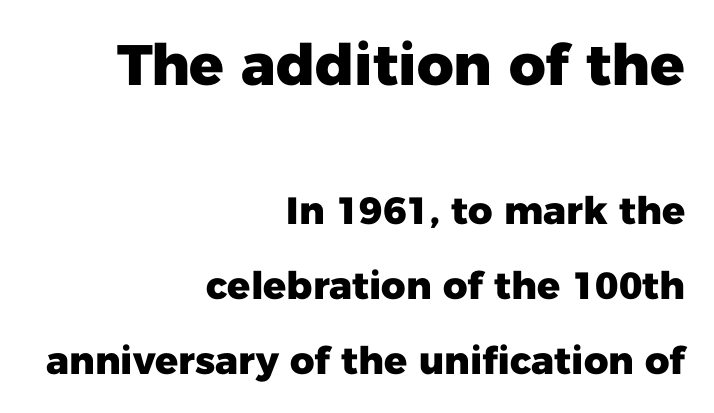
Q: Is the text bold? A: Yes.
Q: Is the text italic (slanted)? A: No, it is upright.
Q: Is the typeface a serif or a sans-serif typeface? A: Sans-serif.
Q: Is the text underlined? A: No.
Q: How is the paragraph aligned? A: Right-aligned.
Q: Is the spacing between letters normal or unusually wide? A: Normal.
Q: Is the spacing between lines tight, normal or loose? A: Loose.
Q: Which block of text is set in a larger size, the first (top) or the second (bottom)? A: The first (top) one.
Q: Width (condensed, normal, or wide)? A: Normal.
Q: Stroke contrast? A: Low.
Q: x-height? A: Medium.
Q: Monospaced? A: No.
